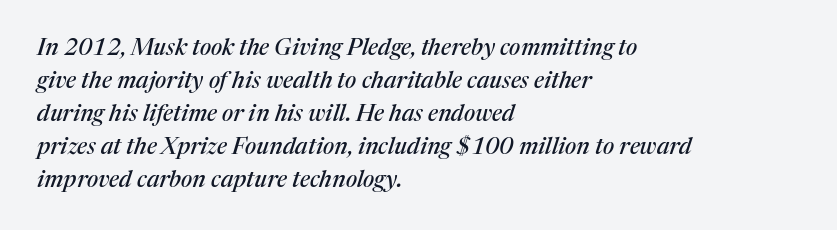
Regarding leading, the lines here are spaced in the standard way. Every row of glyphs begins at an identical x-position on the left. Bare-footed words on every line. A typesetter would mark this as italic.
